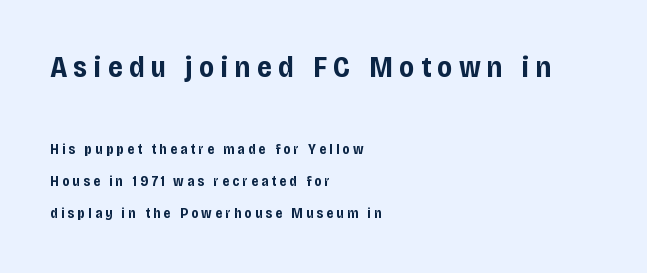
{"serif": "no", "italic": "no", "bold": "yes", "weight": "bold", "width": "condensed", "stroke_contrast": "low", "x_height": "large", "monospaced": "no", "underline": "no", "align": "left", "line_spacing": "loose", "line_spacing_ratio": 2.3, "letter_spacing": "wide", "letter_spacing_em": 0.23, "larger_block": "first", "size_ratio": 2.07, "glyph_px": 29}
